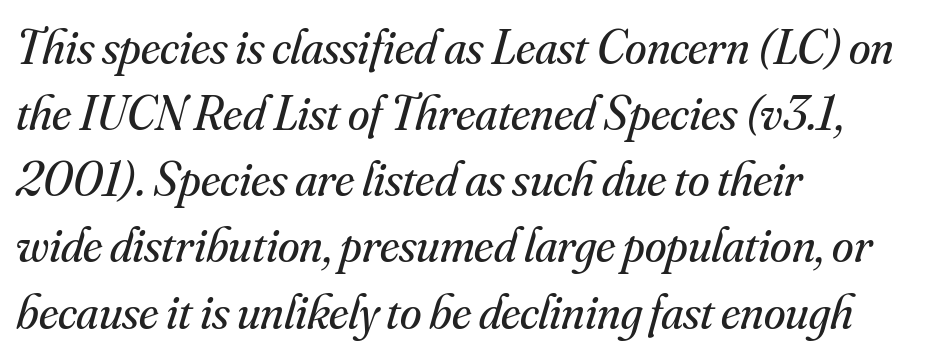
Note the varied advance widths — an 'i' is clearly narrower than an 'm'. A light-to-regular cut is what we see here. Look at the tracking — it's just the regular setting, nothing added. Posture: slanted. Note: serifs present on the glyphs.
